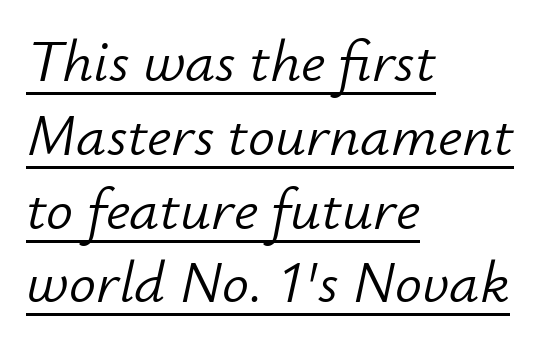
Alignment: flush left. Quick note: underline on. You could call the tracking neutral — neither tight nor loose. Think of a printed novel: that variable character pitch is what you see here. Weight: not bold — regular or lighter. Observe the lean: these are italic letterforms.
